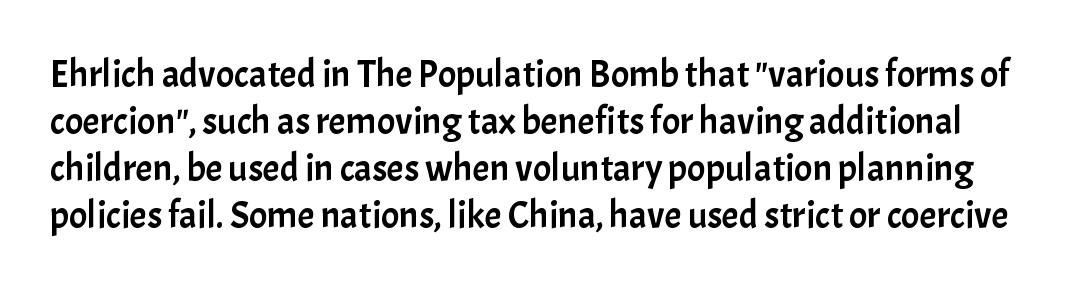
The image shows 38 px sans-serif type, upright; set line spacing 1.24x, normal letter spacing, not underlined; low stroke contrast and a medium x-height.
